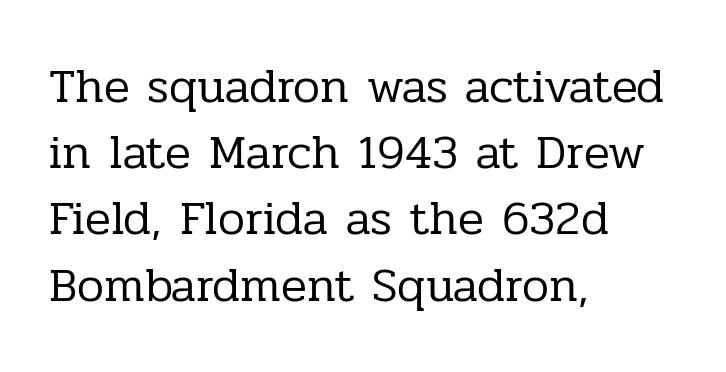
{"serif": "yes", "italic": "no", "bold": "no", "weight": "regular", "width": "normal", "stroke_contrast": "low", "x_height": "medium", "monospaced": "no", "underline": "no", "align": "left", "line_spacing": "normal", "line_spacing_ratio": 1.38, "letter_spacing": "normal", "letter_spacing_em": 0.0, "glyph_px": 48}
